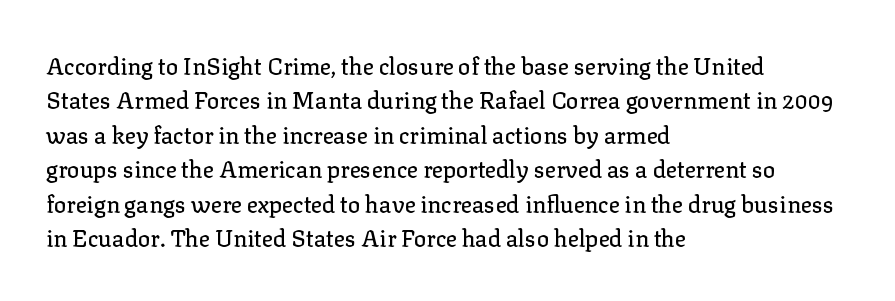
Q: Is the text italic (slanted)? A: No, it is upright.
Q: Is the text underlined? A: No.
Q: How is the paragraph aligned? A: Left-aligned.
Q: Is the spacing between letters normal or unusually wide? A: Normal.
Q: Is the spacing between lines tight, normal or loose? A: Normal.
